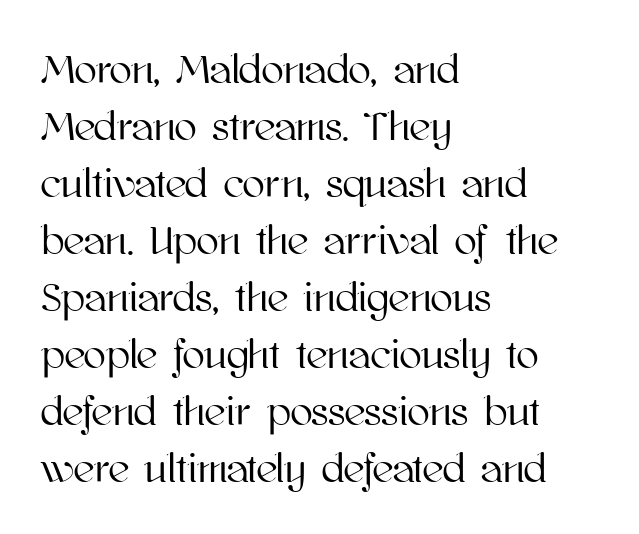
Do the letters lean? They stand straight. Descenders are the only things crossing below the line. Spacing verdict: proportional, widths tailored to each character. Is the block centered? No — it sits flush against the left margin.
